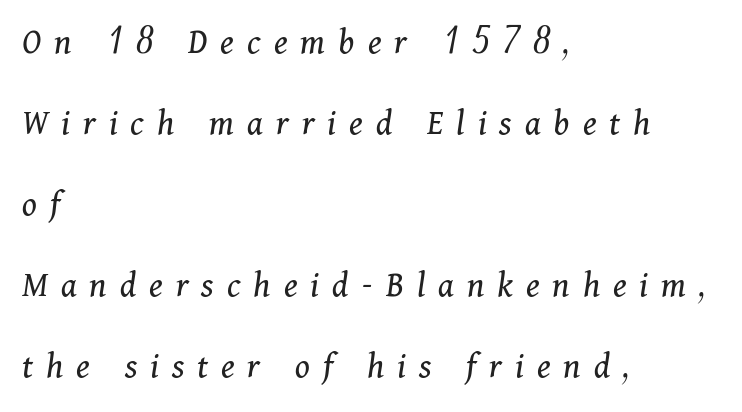
Q: Is the text bold? A: No.
Q: Is the text italic (slanted)? A: Yes, it leans right by about 11 degrees.
Q: Is the typeface a serif or a sans-serif typeface? A: Serif.
Q: Is the text underlined? A: No.
Q: How is the paragraph aligned? A: Left-aligned.
Q: Is the spacing between letters normal or unusually wide? A: Unusually wide.
Q: Is the spacing between lines tight, normal or loose? A: Loose.
Q: Width (condensed, normal, or wide)? A: Normal.
Q: Stroke contrast? A: Medium.
Q: x-height? A: Medium.
Q: Monospaced? A: No.
